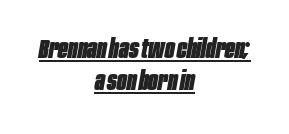
Is the type slanted? Yes — the strokes lean at a clear angle. Emphasis is given by a line drawn under the lettering. Layout note: lines centered. Strokes here are thick enough to call this a true bold. A typesetter would call this zero additional tracking.
